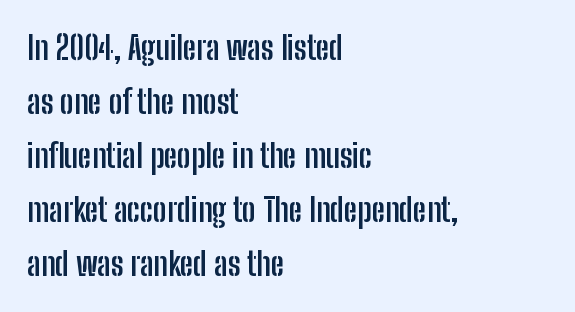
The image shows 33 px semibold, condensed sans-serif type, upright; set left-aligned, normal line spacing (1.64x), normal letter spacing, not underlined; low stroke contrast and a medium x-height.
